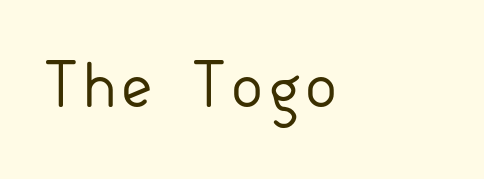
Q: Is the text bold? A: No.
Q: Is the text italic (slanted)? A: No, it is upright.
Q: Is the typeface a serif or a sans-serif typeface? A: Sans-serif.
Q: Is the text underlined? A: No.
Q: Is the spacing between letters normal or unusually wide? A: Normal.
Q: Width (condensed, normal, or wide)? A: Normal.
Q: Stroke contrast? A: Low.
Q: x-height? A: Small.
